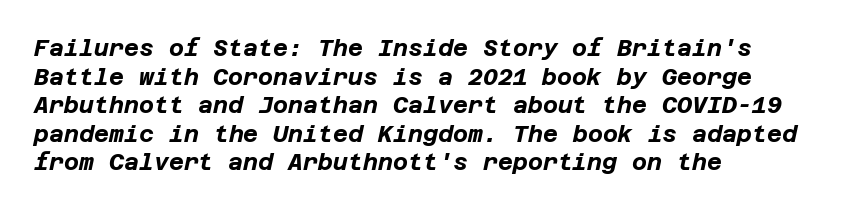
The image shows 23 px bold type, italic (leaning right); set left-aligned, line spacing 1.24x, normal letter spacing, not underlined.
